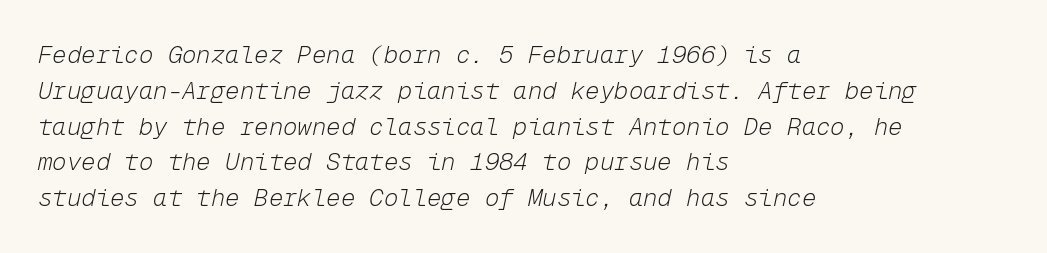
The image shows 24 px text type, italic (leaning right); set left-aligned, normal line spacing (1.49x), normal letter spacing, not underlined.
